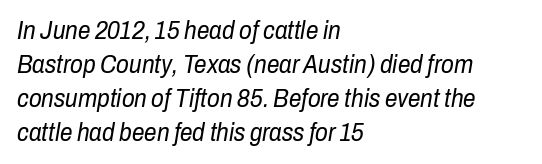
The image shows 25 px text type, italic (leaning right); set left-aligned, normal line spacing (1.36x), normal letter spacing, not underlined.
